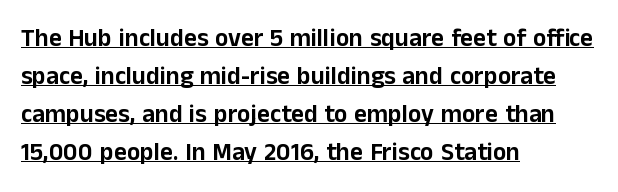
{"italic": "no", "underline": "yes", "align": "left", "line_spacing": "normal", "line_spacing_ratio": 1.52, "letter_spacing": "normal", "letter_spacing_em": 0.0, "glyph_px": 25}
